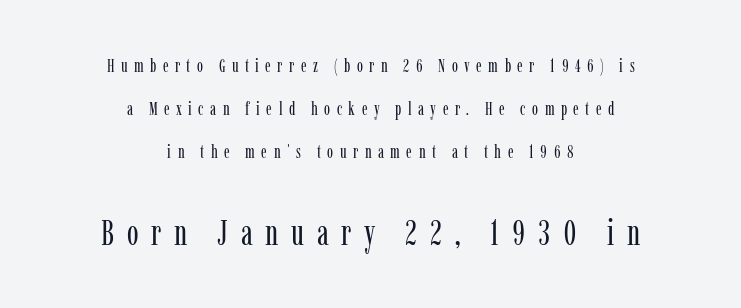
Looks like regular typesetting: each glyph gets only the width it needs. Horizontally, the lines are justified to the midpoint only. The letters are spread apart with noticeably loose tracking. Note: smaller setting up top, larger setting below. Leading: increased.
